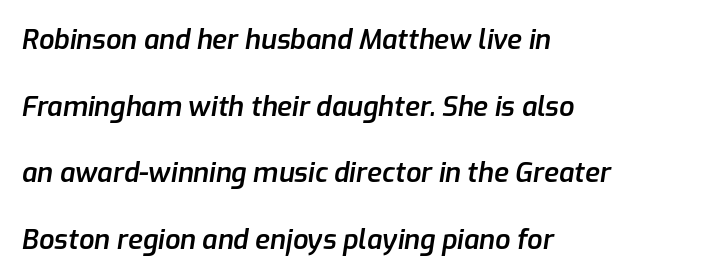
The image shows 27 px text type, italic (leaning right); set left-aligned, loose line spacing (2.47x), normal letter spacing, not underlined.
